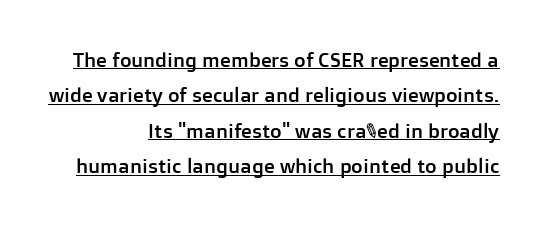
Q: Is the text italic (slanted)? A: No, it is upright.
Q: Is the text underlined? A: Yes.
Q: How is the paragraph aligned? A: Right-aligned.
Q: Is the spacing between letters normal or unusually wide? A: Normal.
